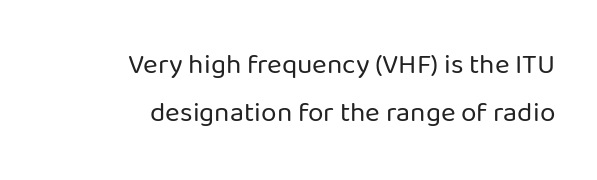
{"serif": "no", "italic": "no", "bold": "no", "weight": "regular", "width": "normal", "stroke_contrast": "low", "x_height": "medium", "monospaced": "no", "underline": "no", "align": "right", "line_spacing_ratio": 1.71, "letter_spacing": "normal", "letter_spacing_em": 0.0, "glyph_px": 28}
